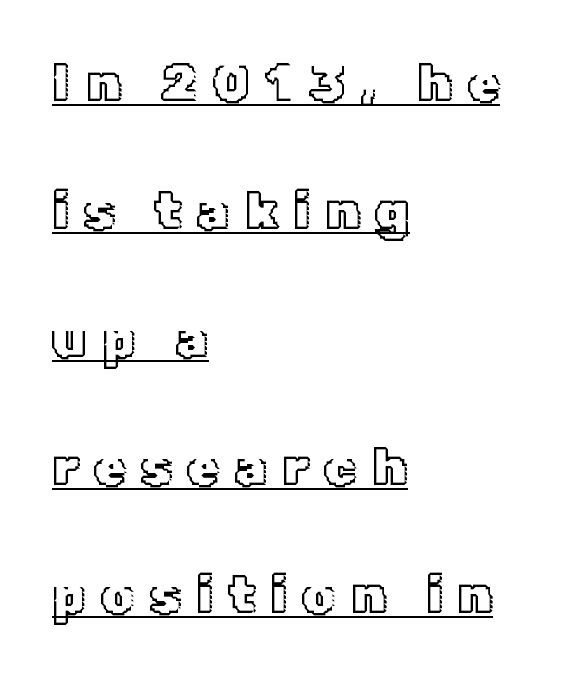
You could fit nearly another row in the gap between these rows. Quick note: not italic, upright. Does the copy run flush right? No — it runs flush left. Caption: expanded tracking, letters set apart. Character widths vary here, with narrow letters taking less room than wide ones.
